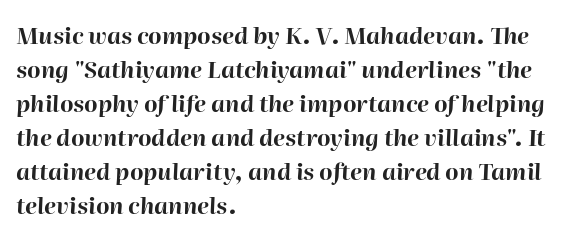
Would a proofreader flag this as italicized? Yes. Layout note: lines flush left. The space directly below the letters is spotless. Chunky letters — that's bold for sure. Honestly, the row spacing looks completely unremarkable. The passage shown has conventional tracking throughout.
